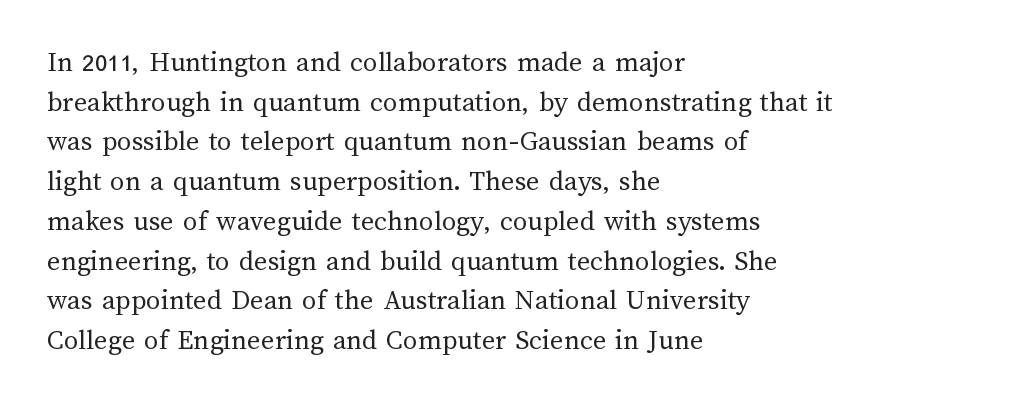
The image shows 29 px regular-weight type, upright; set left-aligned, normal line spacing (1.37x), normal letter spacing, not underlined; medium stroke contrast and a medium x-height.
